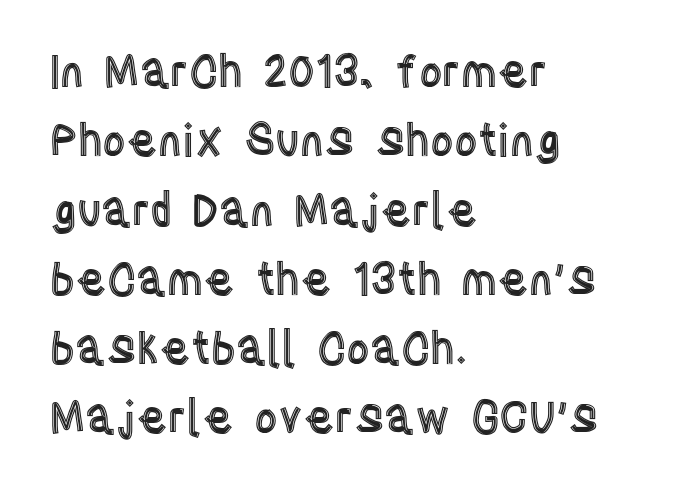
Default kerning and tracking; the words read as compact shapes. Letters rest on an invisible, unmarked baseline. Spacing verdict: proportional, widths tailored to each character. The rag falls on the right side of this text block. Do the letters lean? They stand straight.
